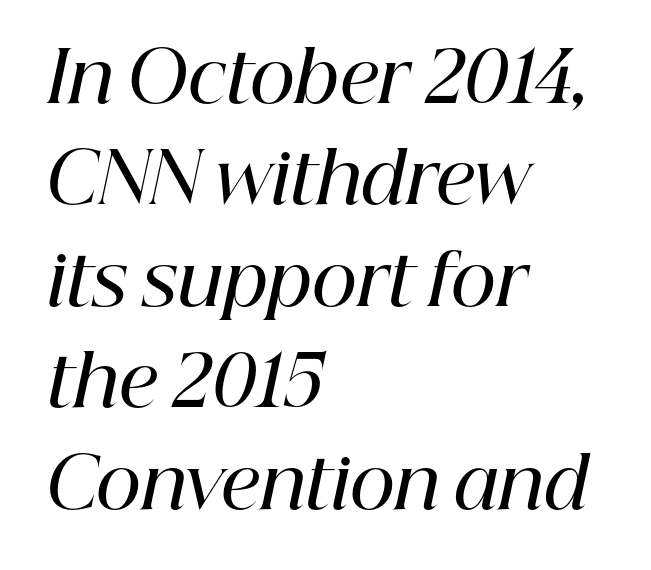
The image shows 70 px semibold serif type, italic (leaning right); set left-aligned, normal line spacing (1.45x), normal letter spacing, not underlined; high stroke contrast and a medium x-height.
